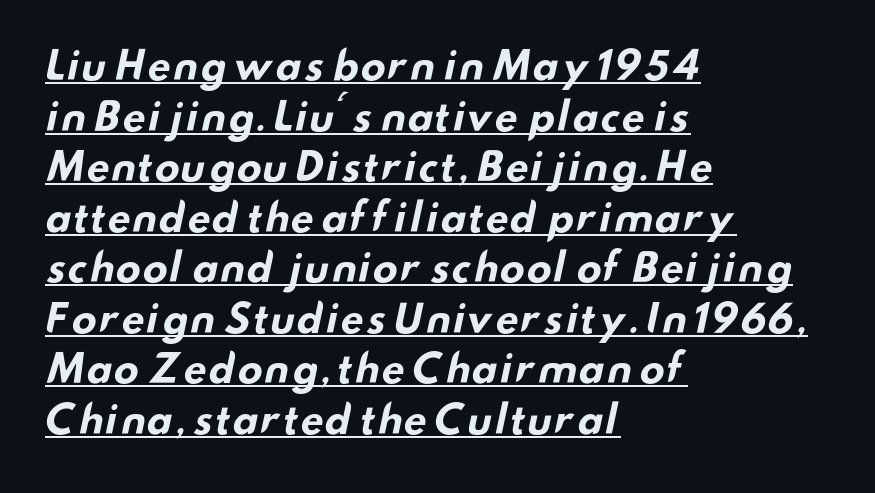
{"serif": "no", "bold": "yes", "weight": "bold", "width": "wide", "stroke_contrast": "low", "x_height": "small", "monospaced": "no", "underline": "yes", "align": "left", "line_spacing": "normal", "line_spacing_ratio": 1.33, "letter_spacing": "normal", "letter_spacing_em": 0.0, "glyph_px": 38}
